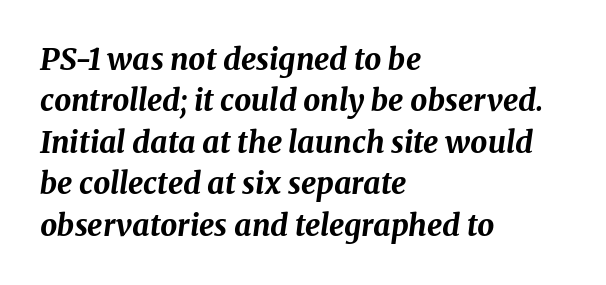
{"italic": "yes", "lean": "right", "slant_degrees": 8, "bold": "yes", "weight": "bold", "width": "normal", "stroke_contrast": "medium", "x_height": "medium", "monospaced": "no", "underline": "no", "align": "left", "line_spacing": "normal", "line_spacing_ratio": 1.38, "letter_spacing": "normal", "letter_spacing_em": 0.0, "glyph_px": 30}
